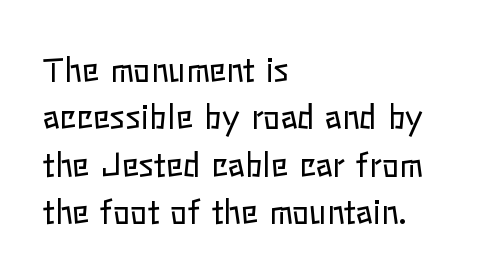
{"italic": "no", "bold": "no", "weight": "regular", "width": "normal", "stroke_contrast": "low", "x_height": "medium", "monospaced": "no", "underline": "no", "align": "left", "line_spacing": "normal", "line_spacing_ratio": 1.48, "letter_spacing": "normal", "letter_spacing_em": 0.0, "glyph_px": 32}
